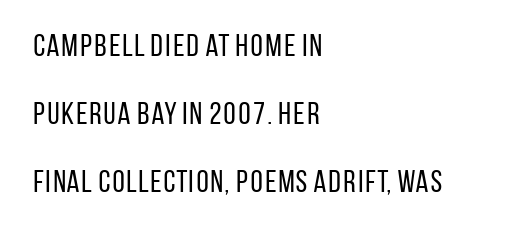
{"serif": "no", "italic": "no", "bold": "no", "weight": "regular", "width": "condensed", "stroke_contrast": "low", "x_height": "large", "monospaced": "no", "underline": "no", "align": "left", "line_spacing": "loose", "line_spacing_ratio": 2.2, "letter_spacing": "normal", "letter_spacing_em": 0.0, "glyph_px": 31}
